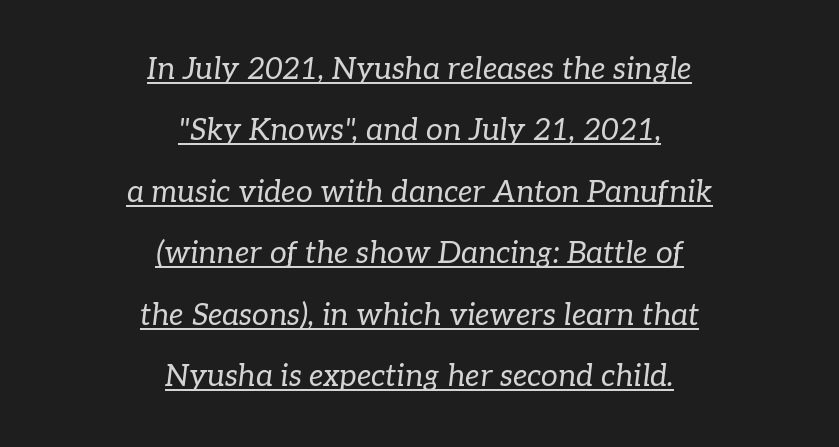
Think of a printed novel: that variable character pitch is what you see here. The rendering applies a slant to the glyphs. One-word summary of the alignment: center. Horizontal bands of white between lines are thick stripes. The horizontal fit of the characters is conventional and even. Think standard paragraph weight, or any step lighter than that.
